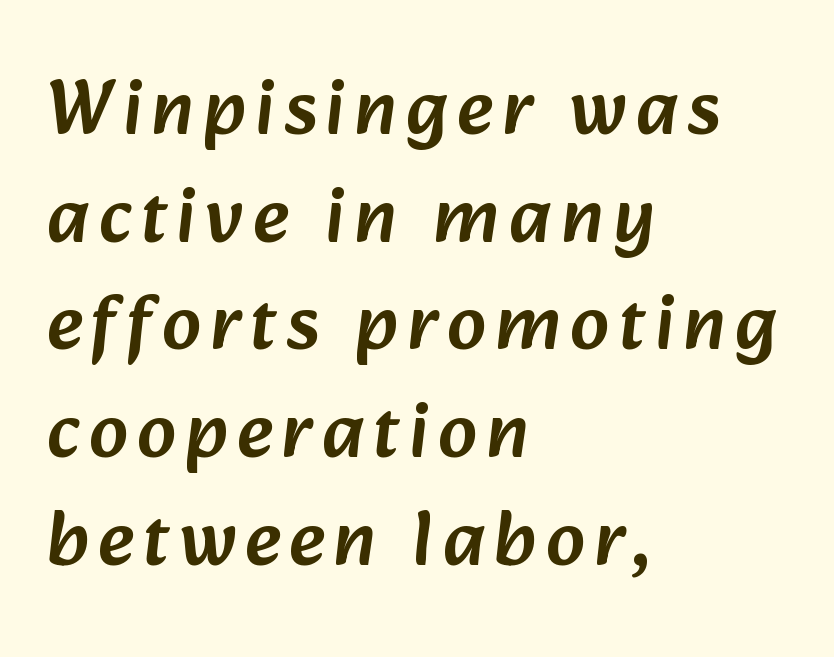
{"serif": "no", "width": "normal", "stroke_contrast": "low", "x_height": "medium", "monospaced": "no", "underline": "no", "align": "left", "line_spacing": "normal", "line_spacing_ratio": 1.38, "glyph_px": 78}
